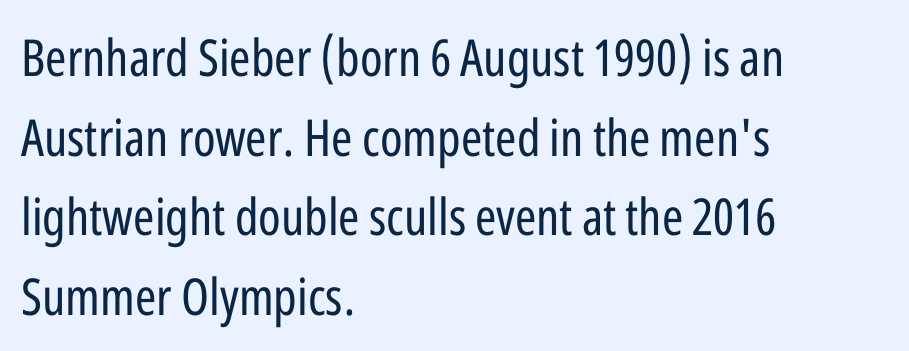
The image shows 51 px regular-weight, condensed sans-serif type, upright; set left-aligned, normal line spacing (1.56x), normal letter spacing, not underlined; low stroke contrast and a medium x-height.
